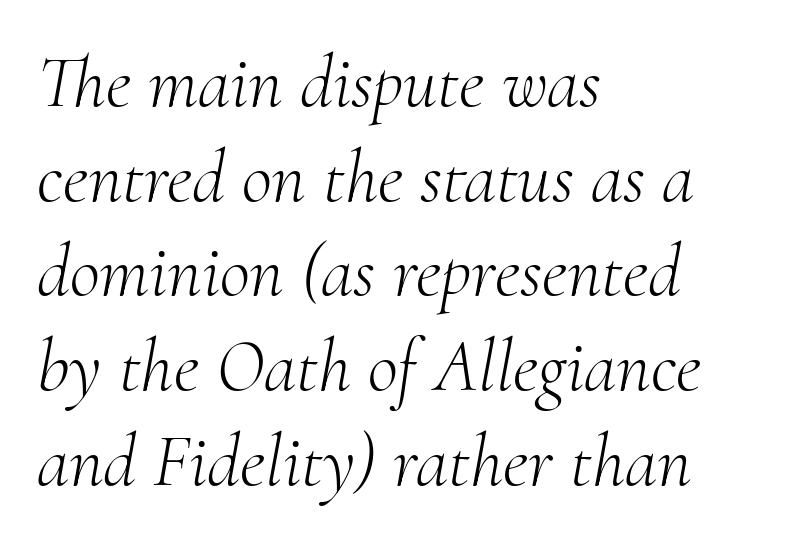
Q: Is the text bold? A: No.
Q: Is the text italic (slanted)? A: Yes, it leans right by about 10 degrees.
Q: Is the typeface a serif or a sans-serif typeface? A: Serif.
Q: Is the text underlined? A: No.
Q: How is the paragraph aligned? A: Left-aligned.
Q: Is the spacing between letters normal or unusually wide? A: Normal.
Q: Is the spacing between lines tight, normal or loose? A: Normal.
Q: Width (condensed, normal, or wide)? A: Normal.
Q: Stroke contrast? A: Medium.
Q: x-height? A: Small.
Q: Monospaced? A: No.
